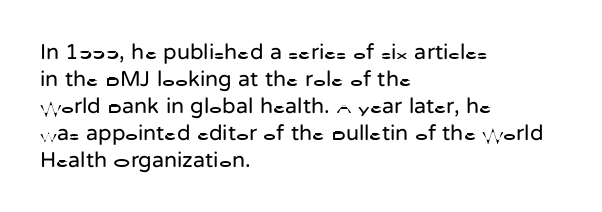
{"italic": "no", "bold": "no", "underline": "no", "align": "left", "line_spacing_ratio": 1.23, "letter_spacing": "normal", "letter_spacing_em": 0.0, "glyph_px": 22}
